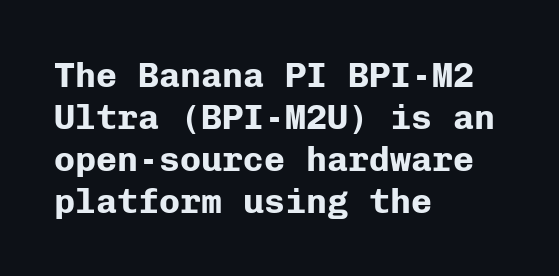
Q: Is the text bold? A: Yes.
Q: Is the text italic (slanted)? A: No, it is upright.
Q: Is the typeface a serif or a sans-serif typeface? A: Sans-serif.
Q: Is the text underlined? A: No.
Q: How is the paragraph aligned? A: Left-aligned.
Q: Is the spacing between letters normal or unusually wide? A: Normal.
Q: Width (condensed, normal, or wide)? A: Normal.
Q: Stroke contrast? A: Low.
Q: x-height? A: Medium.
Q: Monospaced? A: Yes.
